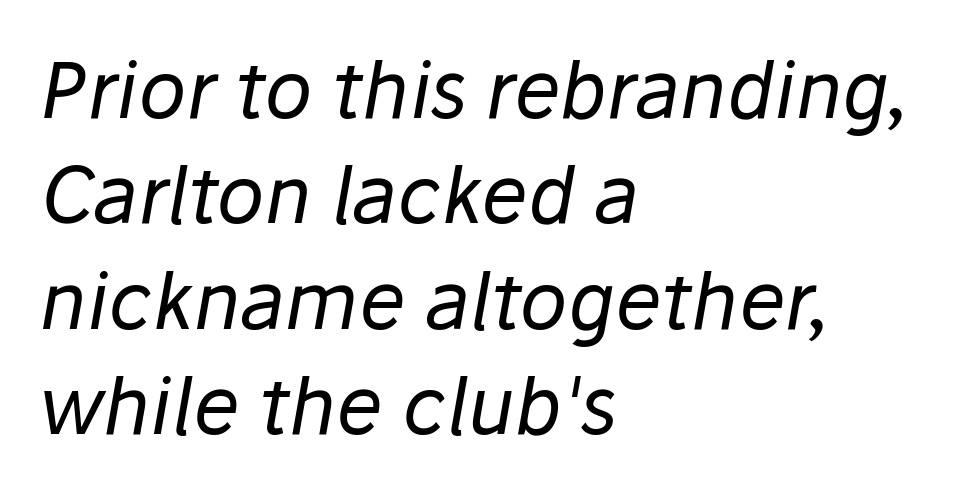
The image shows 78 px regular-weight type, italic (leaning right); set left-aligned, normal line spacing (1.35x), normal letter spacing, not underlined; low stroke contrast and a medium x-height.
